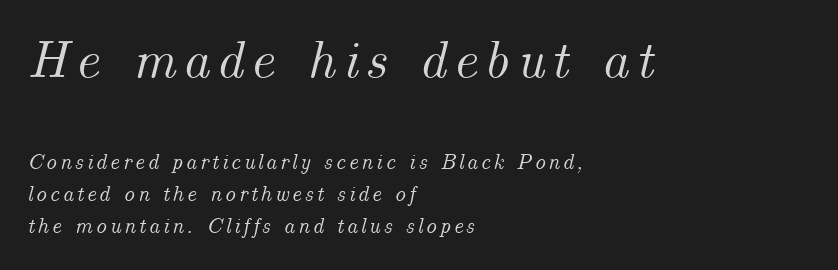
Q: Is the text italic (slanted)? A: Yes, it leans right by about 14 degrees.
Q: Is the text underlined? A: No.
Q: How is the paragraph aligned? A: Left-aligned.
Q: Is the spacing between lines tight, normal or loose? A: Normal.
Q: Which block of text is set in a larger size, the first (top) or the second (bottom)? A: The first (top) one.
Q: Width (condensed, normal, or wide)? A: Normal.
Q: Stroke contrast? A: Medium.
Q: x-height? A: Small.
Q: Monospaced? A: No.
